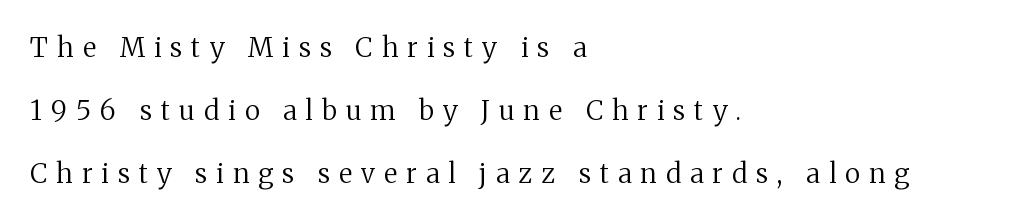
Left-aligned paragraph, ragged on the right. The font's upright variant was chosen for this text. Inter-character spacing is expanded well beyond the font's built-in metrics. A clean baseline with only descenders dipping below it.
